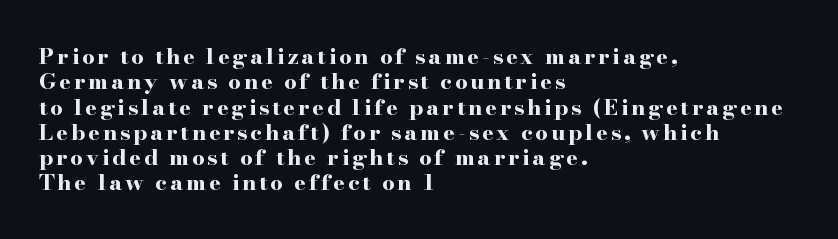
{"italic": "no", "bold": "yes", "underline": "no", "align": "left", "line_spacing": "tight", "line_spacing_ratio": 1.15, "glyph_px": 22}
